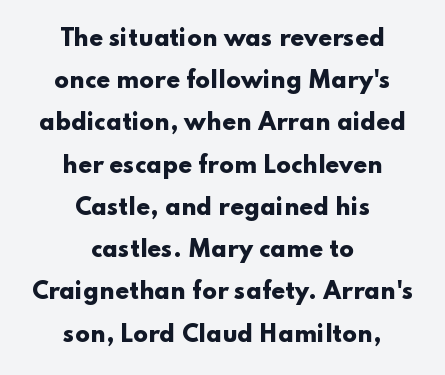
Rows of type keep a wide berth in the vertical direction. The text block is weighted toward neither margin, spreading evenly from the middle. Bare-footed words on every line. Caption: bold face, heavy strokes.
